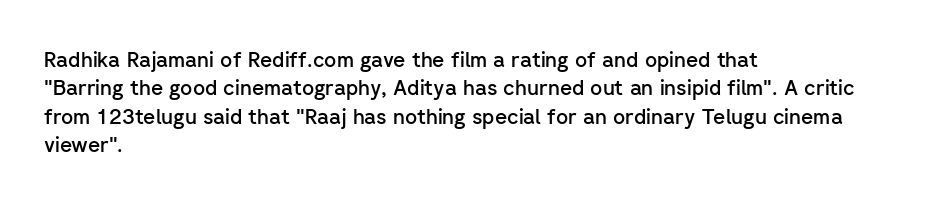
{"italic": "no", "bold": "semi", "underline": "no", "align": "left", "line_spacing": "normal", "line_spacing_ratio": 1.35, "letter_spacing": "normal", "letter_spacing_em": 0.0, "glyph_px": 21}
